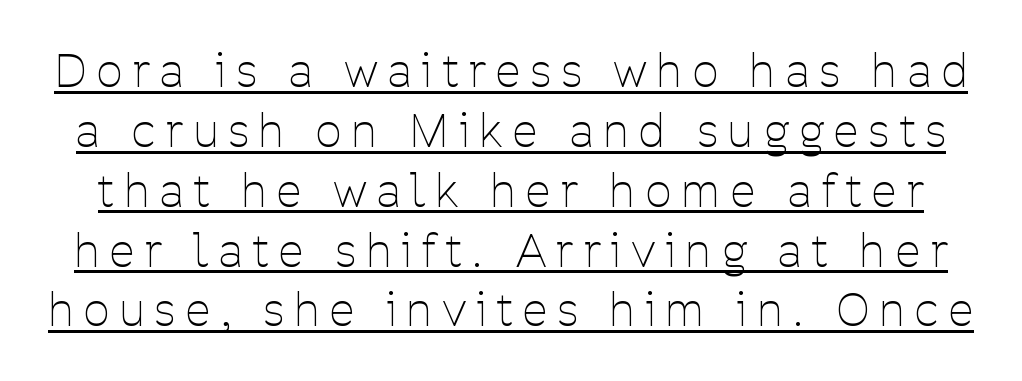
The image shows 45 px thin, condensed sans-serif type, upright; set normal line spacing (1.33x), unusually wide letter spacing (+0.24 em), underlined; low stroke contrast and a medium x-height.
